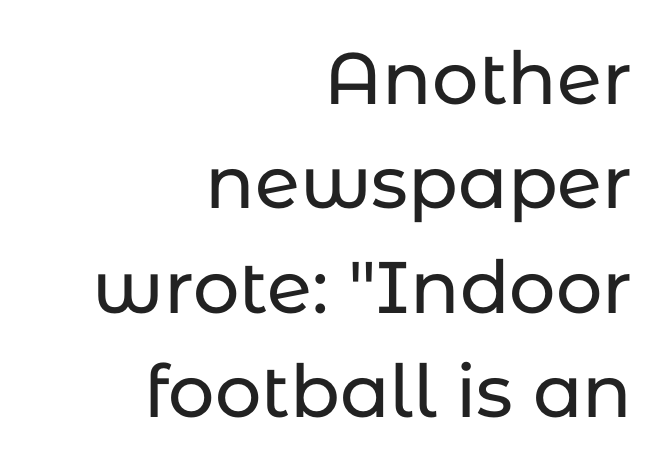
The image shows 73 px sans-serif type, upright; set right-aligned, normal line spacing (1.43x), normal letter spacing, not underlined; low stroke contrast and a medium x-height.
